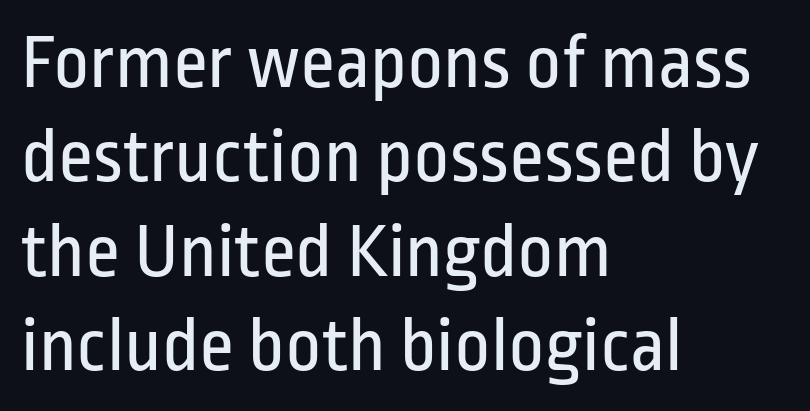
The image shows 78 px regular-weight, condensed sans-serif type, upright; set left-aligned, line spacing 1.21x, normal letter spacing, not underlined; low stroke contrast and a medium x-height.
